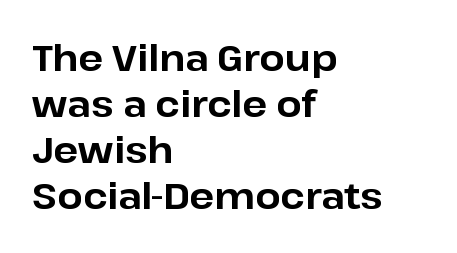
The image shows 36 px bold sans-serif type, upright; set left-aligned, normal line spacing (1.28x), normal letter spacing, not underlined; low stroke contrast and a medium x-height.
